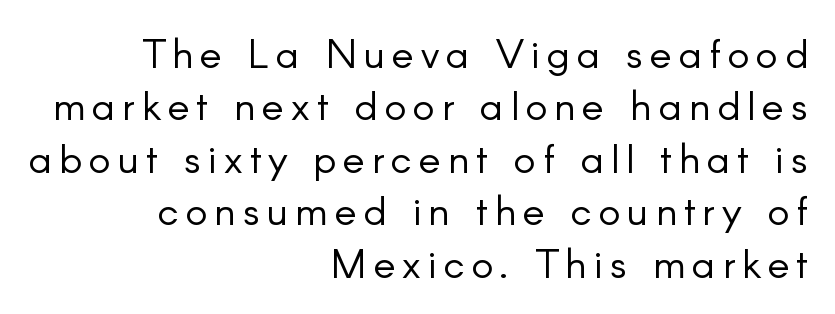
Q: Is the text bold? A: No.
Q: Is the text italic (slanted)? A: No, it is upright.
Q: Is the typeface a serif or a sans-serif typeface? A: Sans-serif.
Q: Is the text underlined? A: No.
Q: How is the paragraph aligned? A: Right-aligned.
Q: Is the spacing between lines tight, normal or loose? A: Normal.
Q: Width (condensed, normal, or wide)? A: Normal.
Q: Stroke contrast? A: Low.
Q: x-height? A: Small.
Q: Monospaced? A: No.
